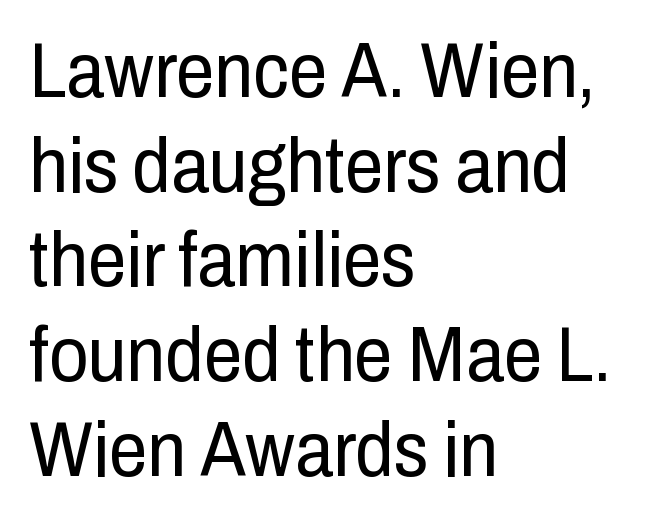
{"serif": "no", "italic": "no", "bold": "no", "weight": "regular", "width": "condensed", "stroke_contrast": "low", "x_height": "medium", "monospaced": "no", "underline": "no", "align": "left", "line_spacing_ratio": 1.23, "letter_spacing": "normal", "letter_spacing_em": 0.0, "glyph_px": 77}
